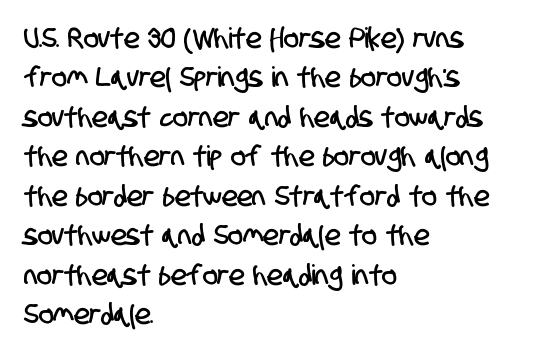
The image shows 28 px condensed sans-serif type; set left-aligned, normal line spacing (1.41x), normal letter spacing, not underlined; low stroke contrast and a large x-height.
